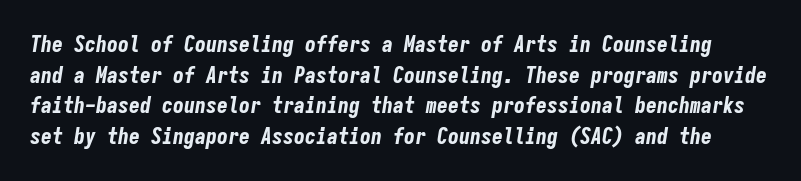
{"italic": "yes", "lean": "right", "slant_degrees": 9, "bold": "yes", "underline": "no", "line_spacing": "normal", "line_spacing_ratio": 1.39, "letter_spacing": "normal", "letter_spacing_em": 0.0, "glyph_px": 22}
